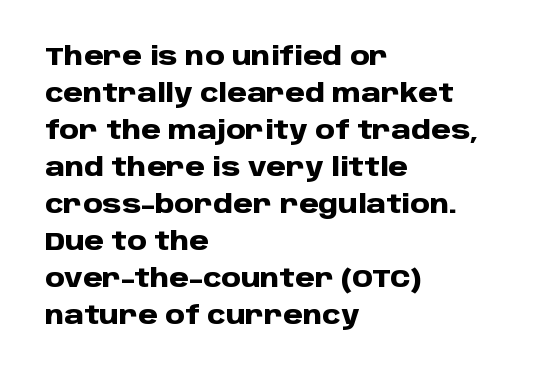
Horizontally, the lines are justified to the leading edge only. These words are printed bold, with thick strokes throughout. These lines sit exactly where default settings would place them. Every character sits straight up, as roman type does. Beneath every word, the page is bare.
